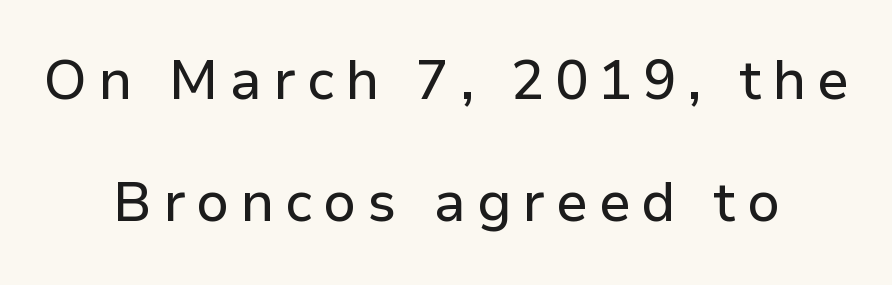
The lines in this sample share a center point and differ in where they start and stop. Honestly, there is no underline to notice here at all. Short note: letters widely spaced. Letterform terminals end flat and unadorned throughout the passage. These lines stand farther apart than default settings would place them.
